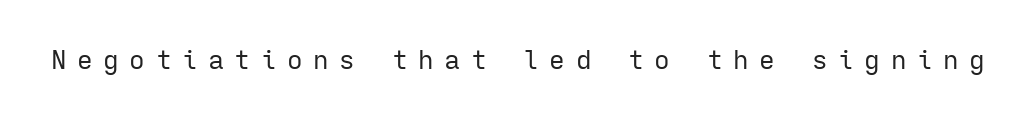
Q: Is the text bold? A: No.
Q: Is the text italic (slanted)? A: No, it is upright.
Q: Is the text underlined? A: No.
Q: Is the spacing between letters normal or unusually wide? A: Unusually wide.
